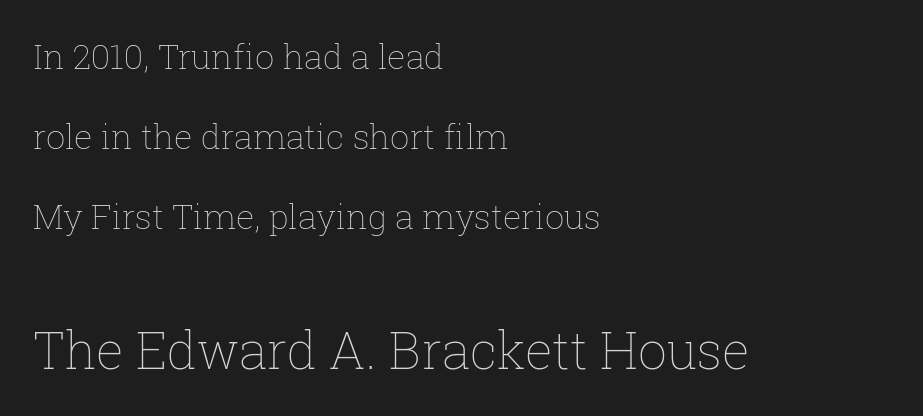
The image shows 51 px thin type, upright; set left-aligned, loose line spacing (2.36x), normal letter spacing, not underlined; the second (bottom) block is 1.5x larger; low stroke contrast and a medium x-height.
